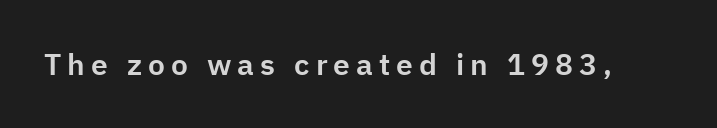
{"serif": "no", "italic": "no", "width": "normal", "stroke_contrast": "low", "x_height": "medium", "monospaced": "no", "underline": "no", "letter_spacing": "wide", "letter_spacing_em": 0.2, "glyph_px": 30}
